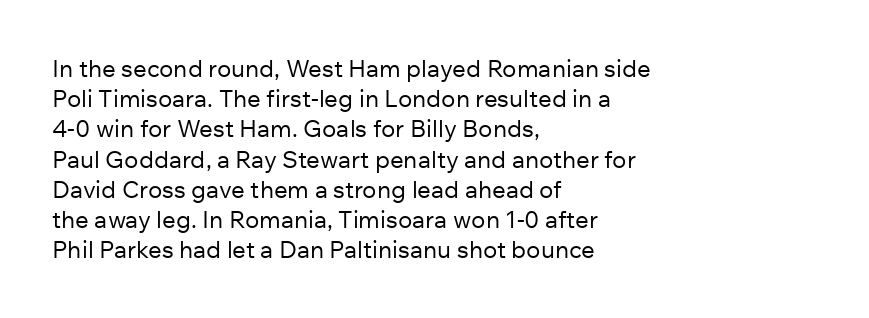
{"italic": "no", "bold": "no", "underline": "no", "align": "left", "line_spacing": "normal", "line_spacing_ratio": 1.26, "letter_spacing": "normal", "letter_spacing_em": 0.0, "glyph_px": 24}
